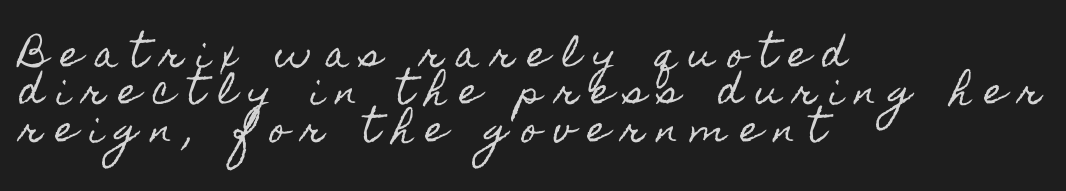
Is this a fixed-width face? No — the glyphs have proportional, varying widths. Compared with typical body copy, the letter spacing here is much looser. Teacher's note: observe the even left margin — that is flush-left alignment. Reading down the column, the eye jumps only a short way to each next line.
